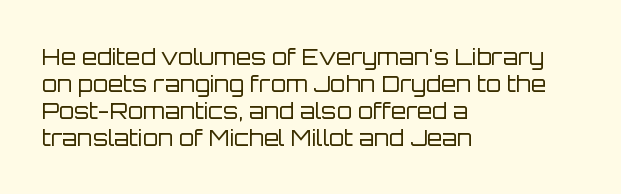
Q: Is the text bold? A: No.
Q: Is the text italic (slanted)? A: No, it is upright.
Q: Is the text underlined? A: No.
Q: How is the paragraph aligned? A: Left-aligned.
Q: Is the spacing between letters normal or unusually wide? A: Normal.
